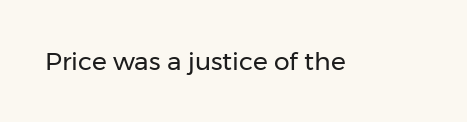
Q: Is the text bold? A: No.
Q: Is the text italic (slanted)? A: No, it is upright.
Q: Is the text underlined? A: No.
Q: Is the spacing between letters normal or unusually wide? A: Normal.
